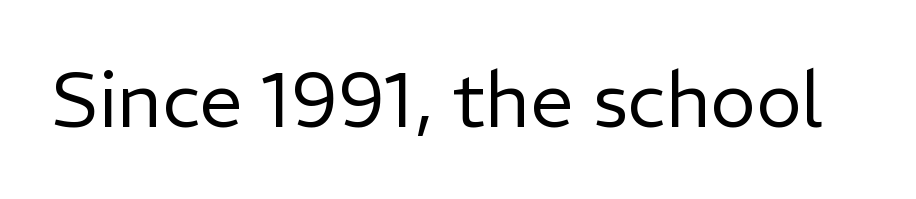
Q: Is the text bold? A: No.
Q: Is the text italic (slanted)? A: No, it is upright.
Q: Is the typeface a serif or a sans-serif typeface? A: Sans-serif.
Q: Is the text underlined? A: No.
Q: Is the spacing between letters normal or unusually wide? A: Normal.
Q: Width (condensed, normal, or wide)? A: Normal.
Q: Stroke contrast? A: Low.
Q: x-height? A: Medium.
Q: Monospaced? A: No.
